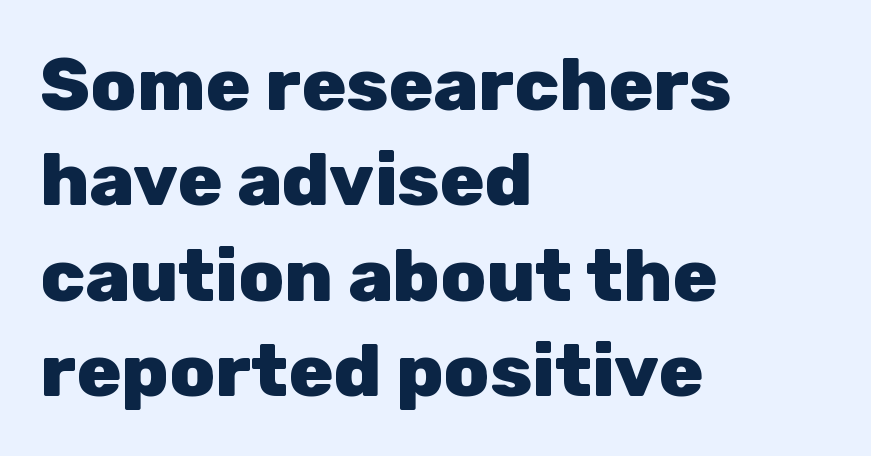
Plenty of ink on the page — the face is bold. These lines were composed using upright roman letters. Line beginnings align vertically; line endings do not. Type without underlining. A typesetter would label this face a sans. Whoever set this chose a conventional vertical rhythm.
